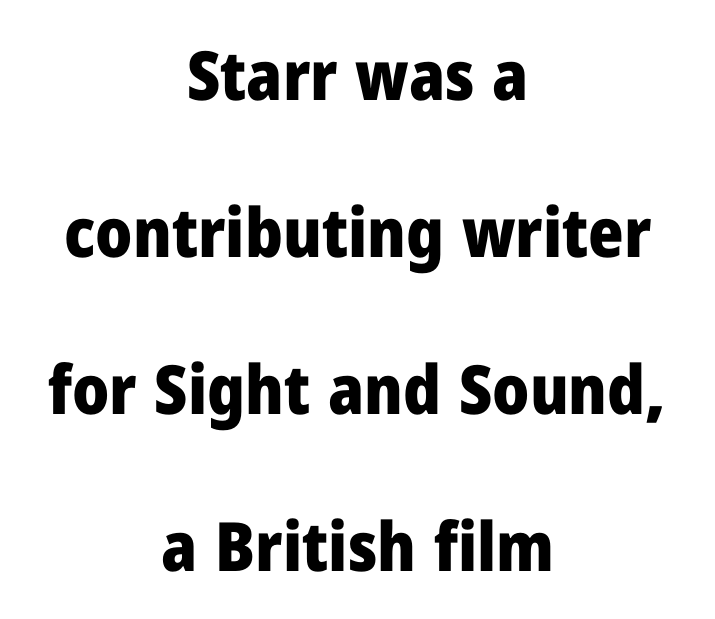
Q: Is the text bold? A: Yes.
Q: Is the text italic (slanted)? A: No, it is upright.
Q: Is the typeface a serif or a sans-serif typeface? A: Sans-serif.
Q: Is the text underlined? A: No.
Q: How is the paragraph aligned? A: Centered.
Q: Is the spacing between letters normal or unusually wide? A: Normal.
Q: Is the spacing between lines tight, normal or loose? A: Loose.
Q: Width (condensed, normal, or wide)? A: Normal.
Q: Stroke contrast? A: Low.
Q: x-height? A: Medium.
Q: Monospaced? A: No.
